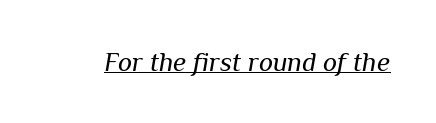
Spacing between characters is what you'd get straight out of the box. A quiet, ordinary-to-light weight characterises the typeface. A baseline rule has been typeset under these characters. In terms of posture, this sample is oblique.
